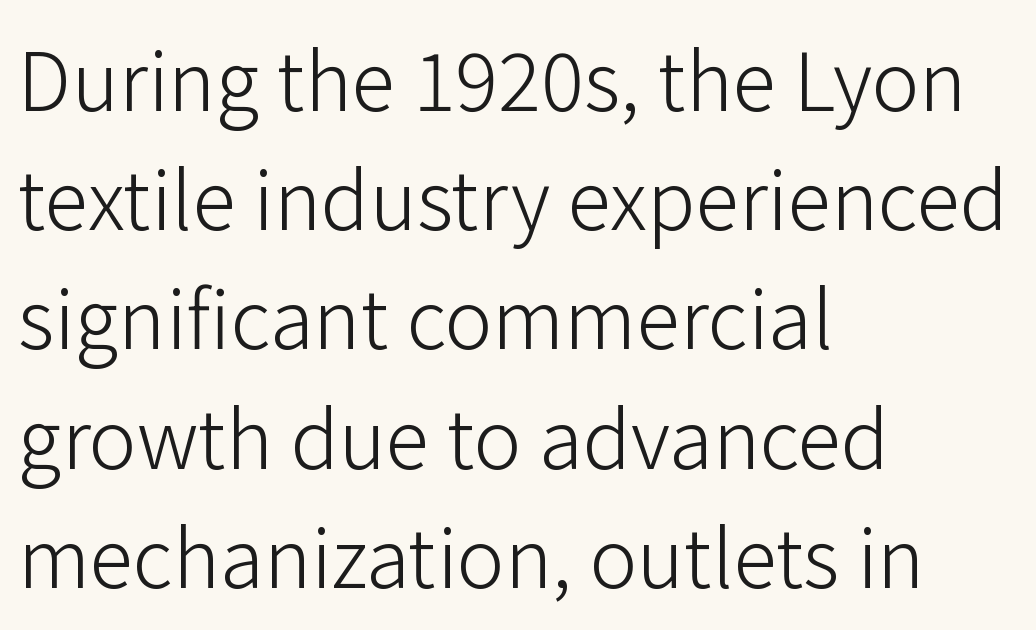
{"serif": "no", "italic": "no", "bold": "no", "weight": "light", "width": "normal", "stroke_contrast": "low", "x_height": "medium", "monospaced": "no", "underline": "no", "align": "left", "line_spacing": "normal", "line_spacing_ratio": 1.49, "letter_spacing": "normal", "letter_spacing_em": 0.0, "glyph_px": 80}
